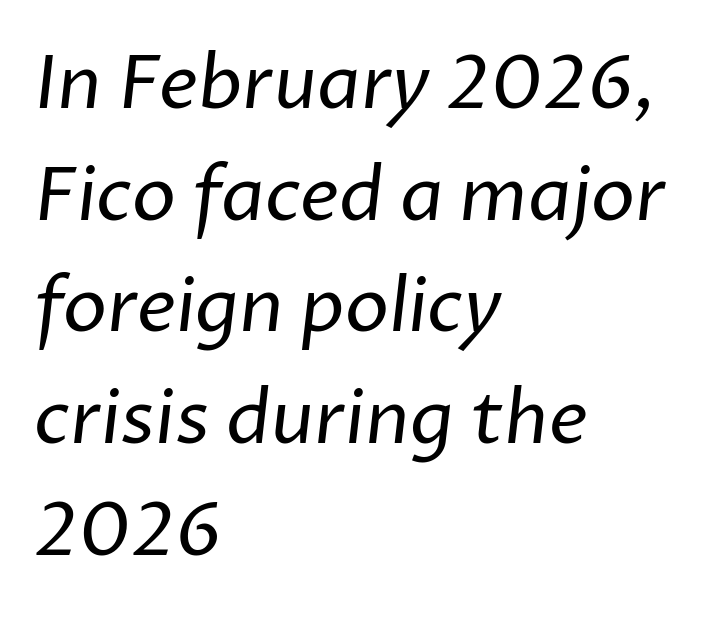
{"serif": "no", "bold": "no", "weight": "regular", "width": "normal", "stroke_contrast": "low", "x_height": "medium", "monospaced": "no", "underline": "no", "align": "left", "line_spacing": "normal", "line_spacing_ratio": 1.51, "letter_spacing": "normal", "letter_spacing_em": 0.0, "glyph_px": 74}
